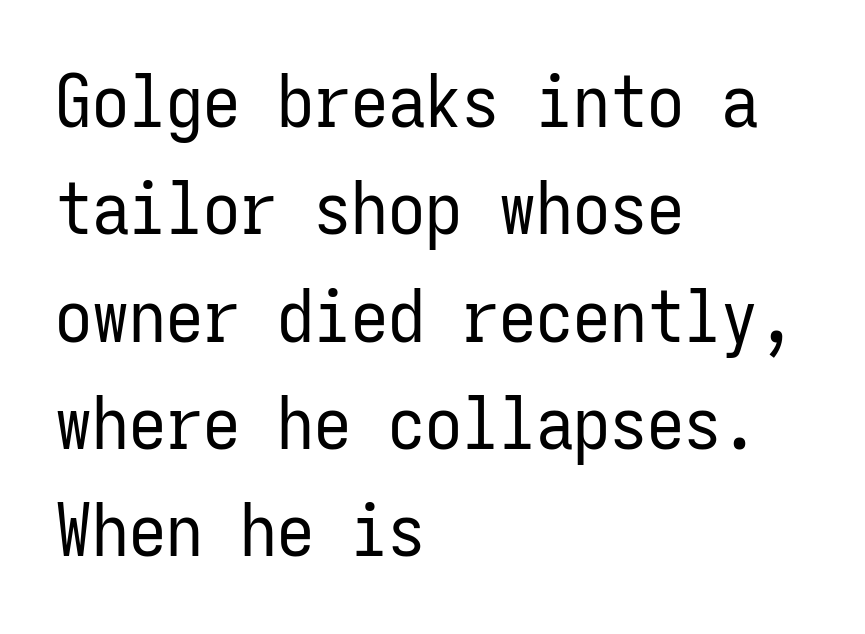
{"serif": "no", "italic": "no", "bold": "no", "weight": "regular", "width": "condensed", "stroke_contrast": "low", "x_height": "medium", "monospaced": "yes", "underline": "no", "align": "left", "line_spacing": "normal", "line_spacing_ratio": 1.45, "letter_spacing": "normal", "letter_spacing_em": 0.0, "glyph_px": 74}
